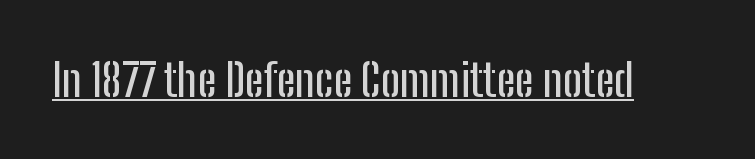
This rendering employs a face without finishing strokes, i.e., a sans-serif. Looks like regular typesetting: each glyph gets only the width it needs. Style check: upright. The line texture is even and compact thanks to regular tracking.
